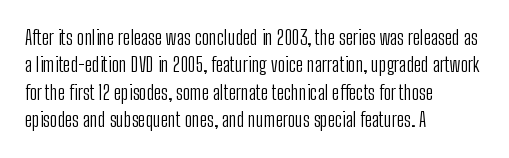
Caption: standard tracking, unaltered. Alignment: flush left. Line spacing here is normal. Weight: not bold — regular or lighter.
